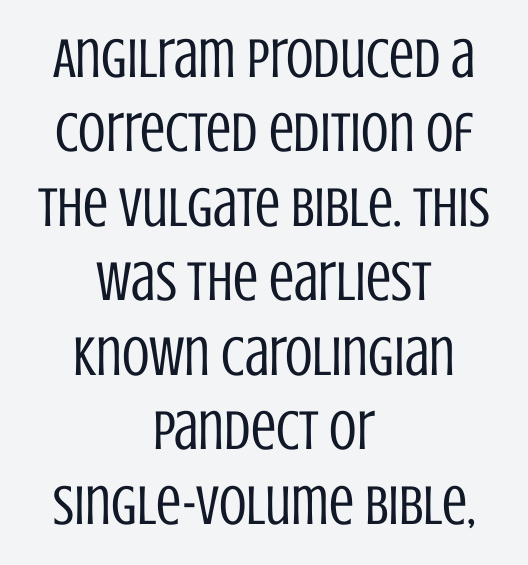
A light-to-regular cut is what we see here. Honestly, there is no underline to notice here at all. Each word holds together tightly as a unit, with standard inter-letter gaps. Think of a printed novel: that variable character pitch is what you see here.
